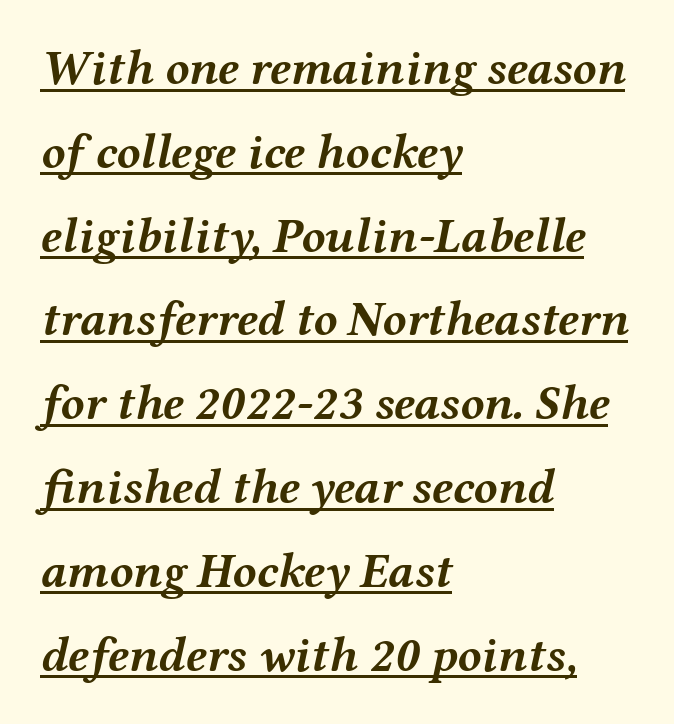
The image shows 49 px semibold, wide type, italic (leaning right); set left-aligned, line spacing 1.71x, normal letter spacing, underlined; medium stroke contrast and a medium x-height.
